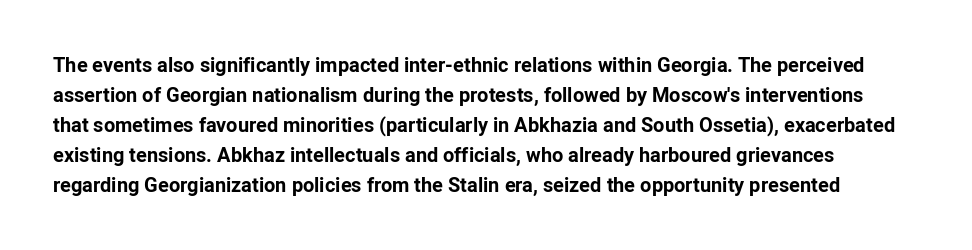
Q: Is the text bold? A: Yes.
Q: Is the text italic (slanted)? A: No, it is upright.
Q: Is the text underlined? A: No.
Q: Is the spacing between letters normal or unusually wide? A: Normal.
Q: Is the spacing between lines tight, normal or loose? A: Normal.
